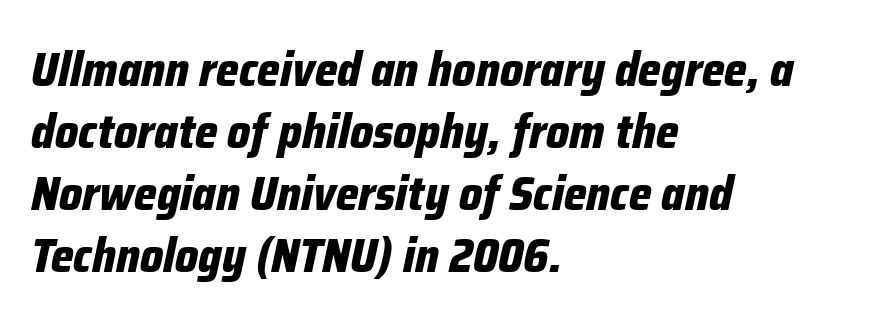
The image shows 48 px bold, condensed type, italic (leaning right); set left-aligned, normal line spacing (1.29x), normal letter spacing, not underlined; low stroke contrast and a medium x-height.
